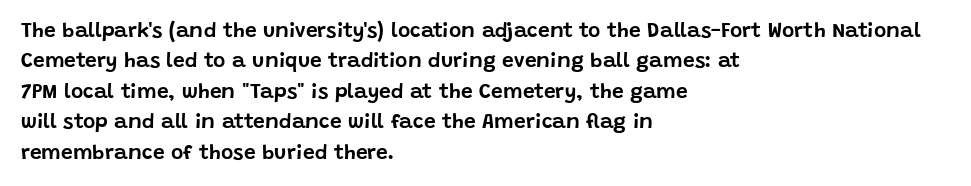
Q: Is the text italic (slanted)? A: No, it is upright.
Q: Is the text underlined? A: No.
Q: How is the paragraph aligned? A: Left-aligned.
Q: Is the spacing between letters normal or unusually wide? A: Normal.
Q: Is the spacing between lines tight, normal or loose? A: Normal.
